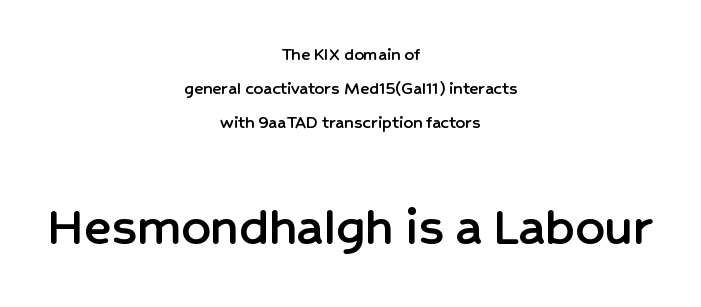
When letters stand straight like this, we call the style roman or upright. Words appear dense and cohesive because spacing is normal. Underline: absent. The characters display no serif detailing; their extremities are plain. If you folded the block vertically in half, each line would mirror itself in length.
